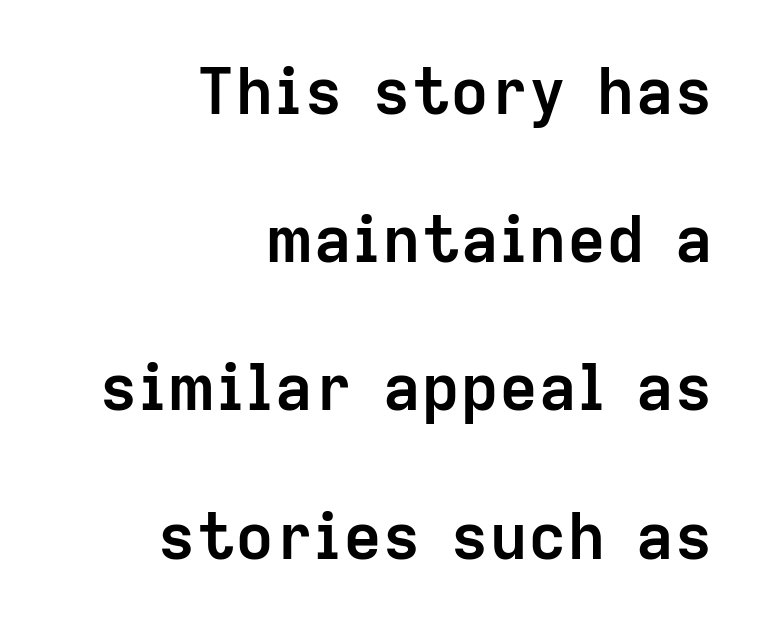
{"serif": "no", "italic": "no", "bold": "yes", "weight": "semibold", "width": "normal", "stroke_contrast": "low", "x_height": "medium", "monospaced": "no", "underline": "no", "align": "right", "line_spacing": "loose", "line_spacing_ratio": 2.28, "letter_spacing": "normal", "letter_spacing_em": 0.0, "glyph_px": 65}
